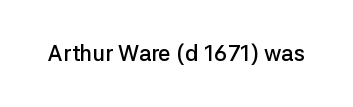
Q: Is the text bold? A: Semi-bold.
Q: Is the text italic (slanted)? A: No, it is upright.
Q: Is the text underlined? A: No.
Q: Is the spacing between letters normal or unusually wide? A: Normal.
